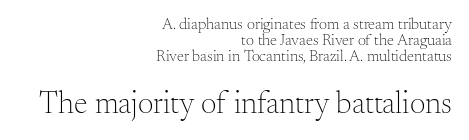
{"serif": "yes", "italic": "no", "bold": "no", "weight": "light", "width": "normal", "stroke_contrast": "medium", "x_height": "small", "monospaced": "no", "underline": "no", "align": "right", "line_spacing": "tight", "line_spacing_ratio": 1.01, "letter_spacing": "normal", "letter_spacing_em": 0.0, "larger_block": "second", "size_ratio": 1.94, "glyph_px": 31}
